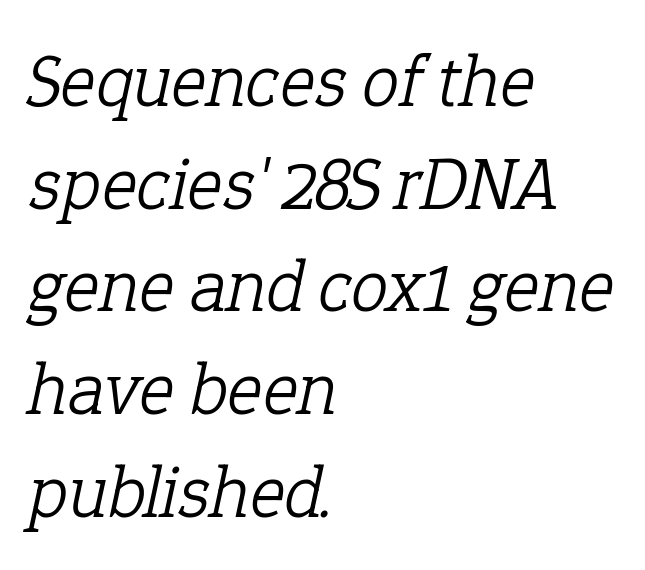
{"serif": "yes", "italic": "yes", "lean": "right", "slant_degrees": 12, "bold": "no", "weight": "light", "width": "normal", "stroke_contrast": "low", "x_height": "medium", "monospaced": "no", "underline": "no", "align": "left", "line_spacing": "normal", "line_spacing_ratio": 1.37, "letter_spacing": "normal", "letter_spacing_em": 0.0, "glyph_px": 75}
